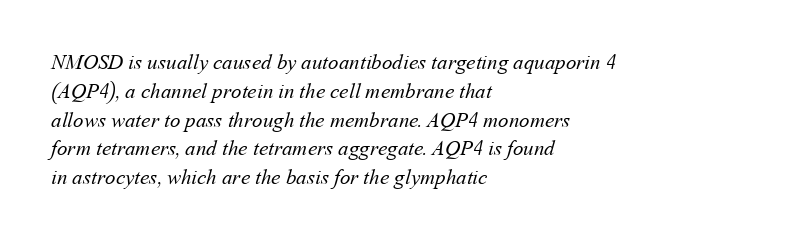
{"bold": "no", "underline": "no", "align": "left", "line_spacing": "normal", "line_spacing_ratio": 1.37, "letter_spacing": "normal", "letter_spacing_em": 0.0, "glyph_px": 21}
